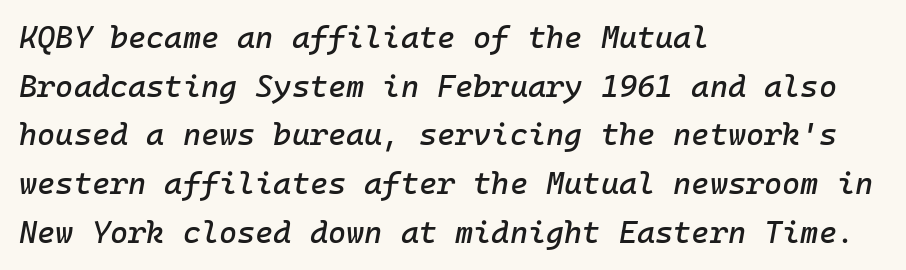
Q: Is the text italic (slanted)? A: Yes, it leans right by about 10 degrees.
Q: Is the text underlined? A: No.
Q: How is the paragraph aligned? A: Left-aligned.
Q: Is the spacing between letters normal or unusually wide? A: Normal.
Q: Is the spacing between lines tight, normal or loose? A: Normal.
Q: Width (condensed, normal, or wide)? A: Normal.
Q: Stroke contrast? A: Low.
Q: x-height? A: Medium.
Q: Monospaced? A: Yes.
